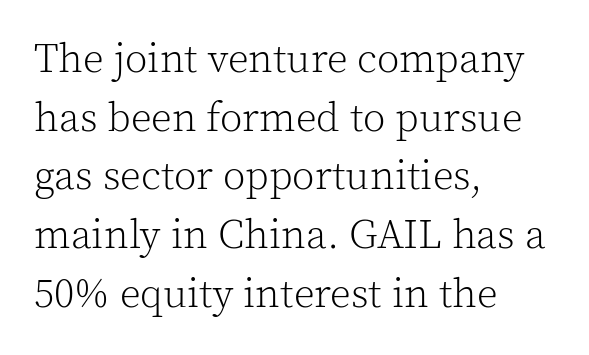
The image shows 41 px light serif type, upright; set left-aligned, normal line spacing (1.43x), normal letter spacing, not underlined; a medium x-height.
